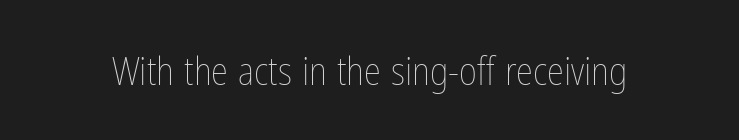
{"italic": "no", "bold": "no", "weight": "thin", "width": "condensed", "stroke_contrast": "low", "x_height": "medium", "monospaced": "no", "underline": "no", "letter_spacing": "normal", "letter_spacing_em": 0.0, "glyph_px": 39}
